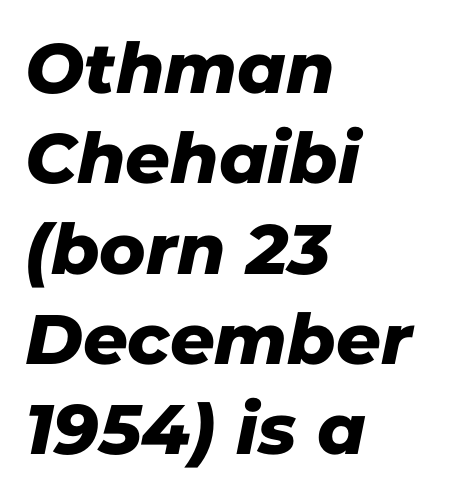
The image shows 70 px sans-serif type; set left-aligned, normal line spacing (1.29x), normal letter spacing, not underlined; low stroke contrast and a medium x-height.
